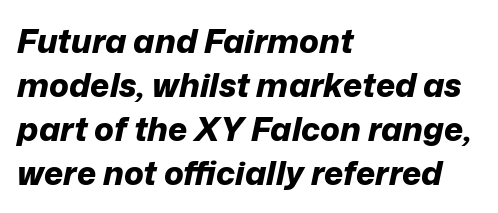
Q: Is the text bold? A: Yes.
Q: Is the text italic (slanted)? A: Yes, it leans right by about 12 degrees.
Q: Is the text underlined? A: No.
Q: How is the paragraph aligned? A: Left-aligned.
Q: Is the spacing between letters normal or unusually wide? A: Normal.
Q: Is the spacing between lines tight, normal or loose? A: Normal.
Q: Width (condensed, normal, or wide)? A: Normal.
Q: Stroke contrast? A: Low.
Q: x-height? A: Medium.
Q: Monospaced? A: No.
